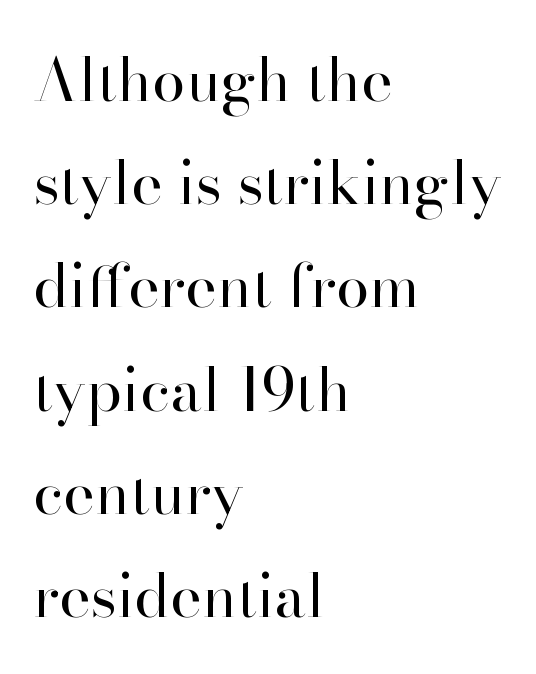
Q: Is the text bold? A: No.
Q: Is the text italic (slanted)? A: No, it is upright.
Q: Is the typeface a serif or a sans-serif typeface? A: Serif.
Q: Is the text underlined? A: No.
Q: How is the paragraph aligned? A: Left-aligned.
Q: Is the spacing between letters normal or unusually wide? A: Normal.
Q: Width (condensed, normal, or wide)? A: Normal.
Q: Stroke contrast? A: High.
Q: x-height? A: Small.
Q: Monospaced? A: No.
